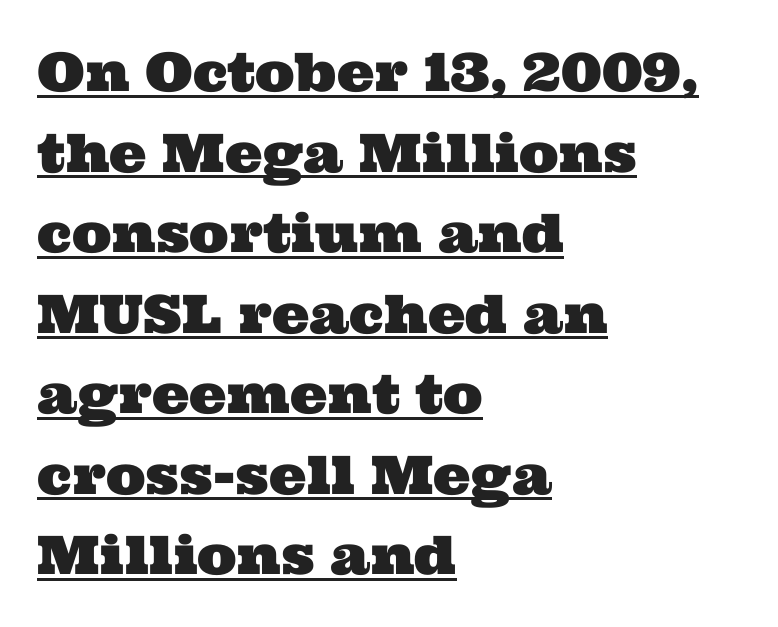
The image shows 53 px wide serif type; set left-aligned, normal line spacing (1.52x), normal letter spacing, underlined; medium stroke contrast and a medium x-height.
